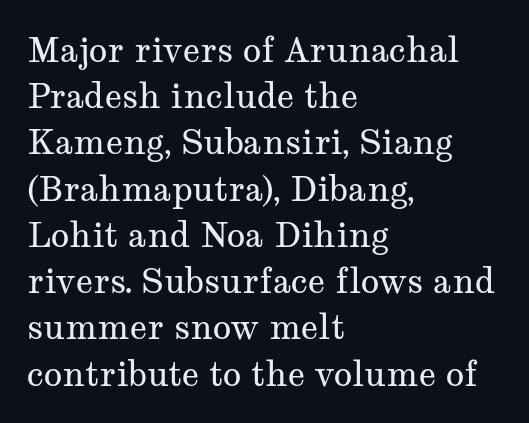
Q: Is the text bold? A: No.
Q: Is the text italic (slanted)? A: No, it is upright.
Q: Is the typeface a serif or a sans-serif typeface? A: Serif.
Q: Is the text underlined? A: No.
Q: How is the paragraph aligned? A: Left-aligned.
Q: Is the spacing between letters normal or unusually wide? A: Normal.
Q: Is the spacing between lines tight, normal or loose? A: Normal.
Q: Width (condensed, normal, or wide)? A: Wide.
Q: Stroke contrast? A: Medium.
Q: x-height? A: Medium.
Q: Monospaced? A: No.
